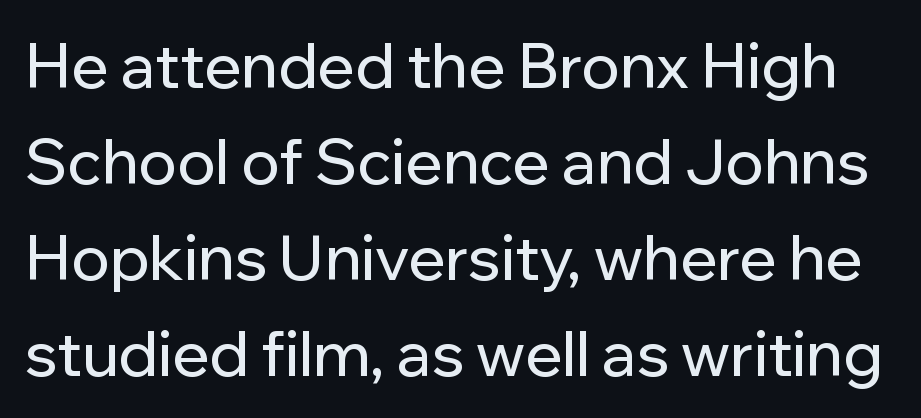
This sample has the flowing, uneven cadence of proportional lettering. The letters carry no serifs — their stems end cleanly without finishing strokes. What's the leading like? Ordinary, nothing unusual. The lettering holds an erect, upright posture throughout. The space beneath each line is pristine and unruled.
